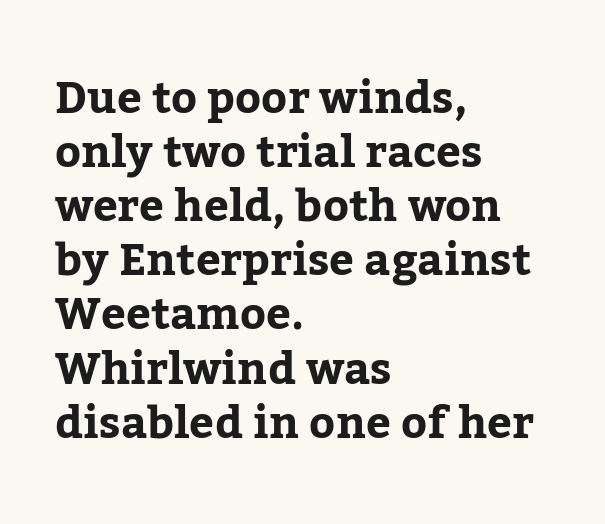
The image shows 44 px serif type, upright; set left-aligned, line spacing 1.23x, normal letter spacing, not underlined; low stroke contrast and a medium x-height.
